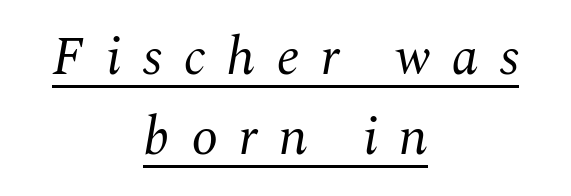
The image shows 54 px regular-weight serif type, italic (leaning right); set centered, normal line spacing (1.49x), unusually wide letter spacing (+0.39 em), underlined; medium stroke contrast and a medium x-height.
